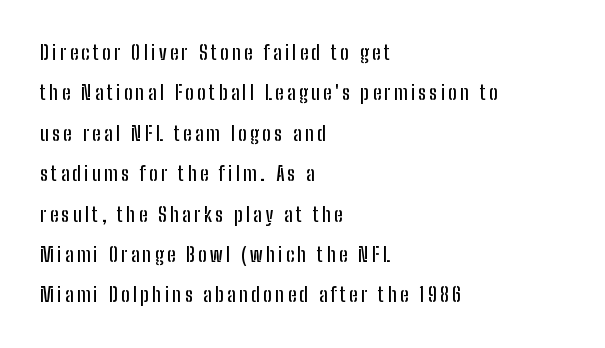
{"italic": "no", "underline": "no", "align": "left", "line_spacing": "loose", "line_spacing_ratio": 2.02, "glyph_px": 20}
